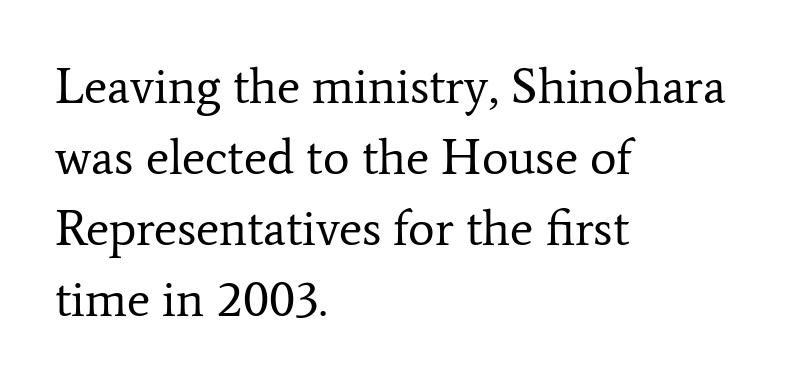
Visually the block forms a straight wall on the left and a jagged coastline on the right. Character widths vary here, with narrow letters taking less room than wide ones. Check the space under the baseline: it is left empty. In terms of letterspacing, this is plain default setting.
